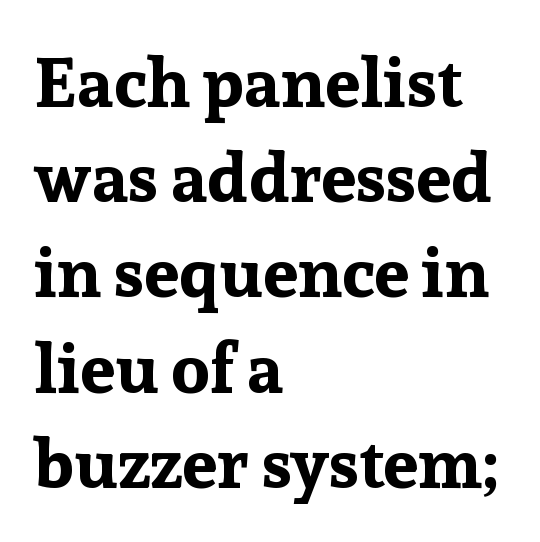
{"serif": "yes", "italic": "no", "bold": "yes", "weight": "bold", "width": "normal", "stroke_contrast": "low", "x_height": "medium", "monospaced": "no", "underline": "no", "align": "left", "line_spacing": "normal", "line_spacing_ratio": 1.36, "letter_spacing": "normal", "letter_spacing_em": 0.0, "glyph_px": 70}
